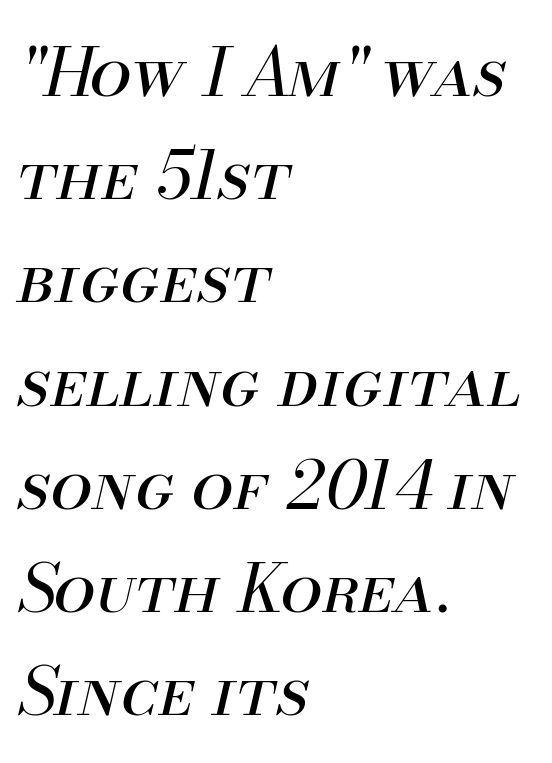
Q: Is the text bold? A: No.
Q: Is the text italic (slanted)? A: Yes, it leans right by about 13 degrees.
Q: Is the text underlined? A: No.
Q: How is the paragraph aligned? A: Left-aligned.
Q: Is the spacing between letters normal or unusually wide? A: Normal.
Q: Is the spacing between lines tight, normal or loose? A: Normal.
Q: Width (condensed, normal, or wide)? A: Normal.
Q: Stroke contrast? A: Medium.
Q: x-height? A: Small.
Q: Monospaced? A: No.
